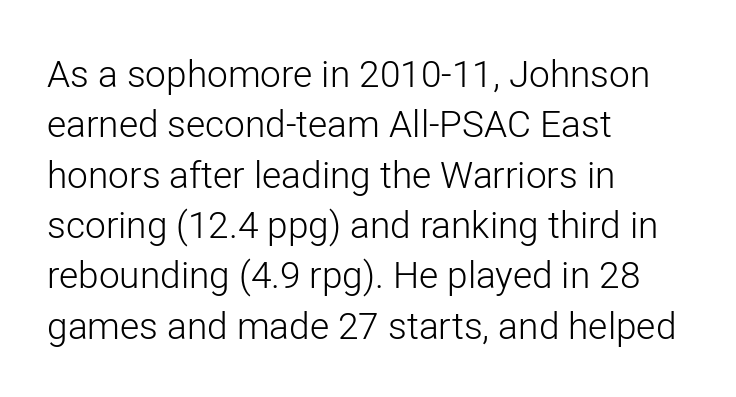
The passage shown stacks its lines at a standard gap. A typesetter would call this proportional, since set widths differ per character. Unmarked baselines from the first word to the last. Style check: upright. Nope, no serifs anywhere on these letters.
